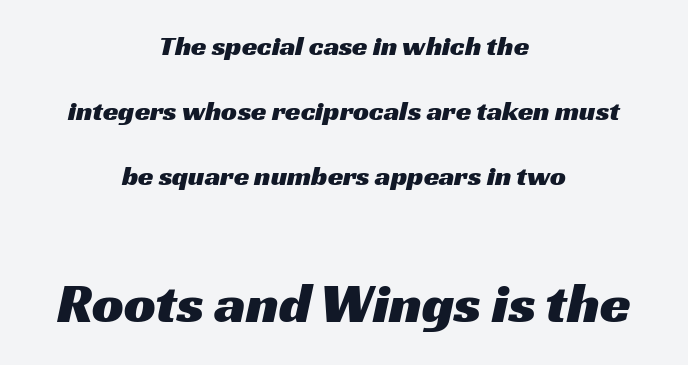
Q: Is the typeface a serif or a sans-serif typeface? A: Sans-serif.
Q: Is the text underlined? A: No.
Q: How is the paragraph aligned? A: Centered.
Q: Is the spacing between letters normal or unusually wide? A: Normal.
Q: Is the spacing between lines tight, normal or loose? A: Loose.
Q: Which block of text is set in a larger size, the first (top) or the second (bottom)? A: The second (bottom) one.
Q: Width (condensed, normal, or wide)? A: Wide.
Q: Stroke contrast? A: Medium.
Q: x-height? A: Medium.
Q: Monospaced? A: No.
